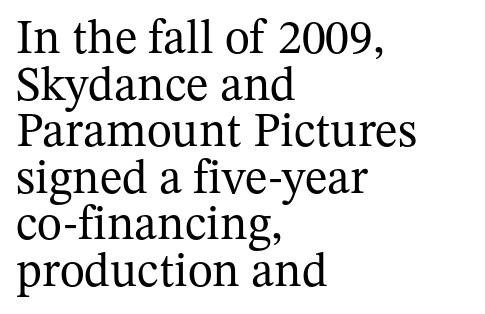
Q: Is the text bold? A: No.
Q: Is the text italic (slanted)? A: No, it is upright.
Q: Is the typeface a serif or a sans-serif typeface? A: Serif.
Q: Is the text underlined? A: No.
Q: How is the paragraph aligned? A: Left-aligned.
Q: Is the spacing between letters normal or unusually wide? A: Normal.
Q: Is the spacing between lines tight, normal or loose? A: Tight.
Q: Width (condensed, normal, or wide)? A: Normal.
Q: Stroke contrast? A: Medium.
Q: x-height? A: Medium.
Q: Monospaced? A: No.
